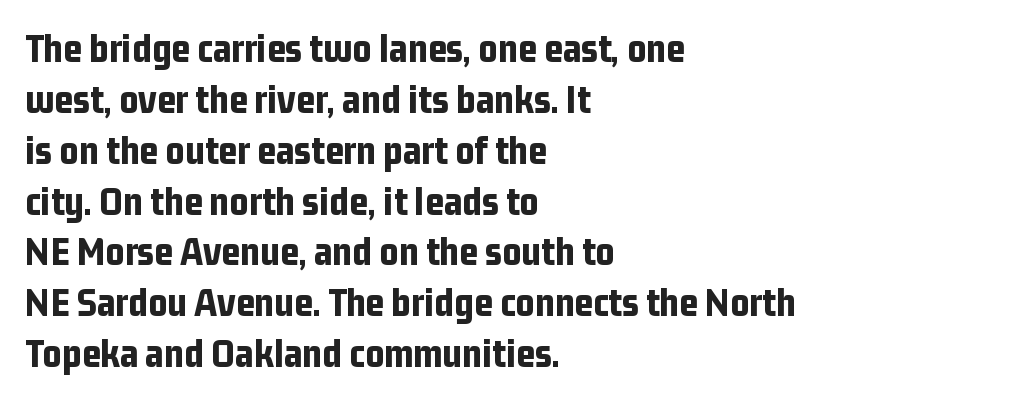
{"serif": "no", "italic": "no", "bold": "yes", "weight": "bold", "width": "condensed", "stroke_contrast": "low", "x_height": "medium", "monospaced": "no", "underline": "no", "align": "left", "line_spacing_ratio": 1.24, "letter_spacing": "normal", "letter_spacing_em": 0.0, "glyph_px": 41}
